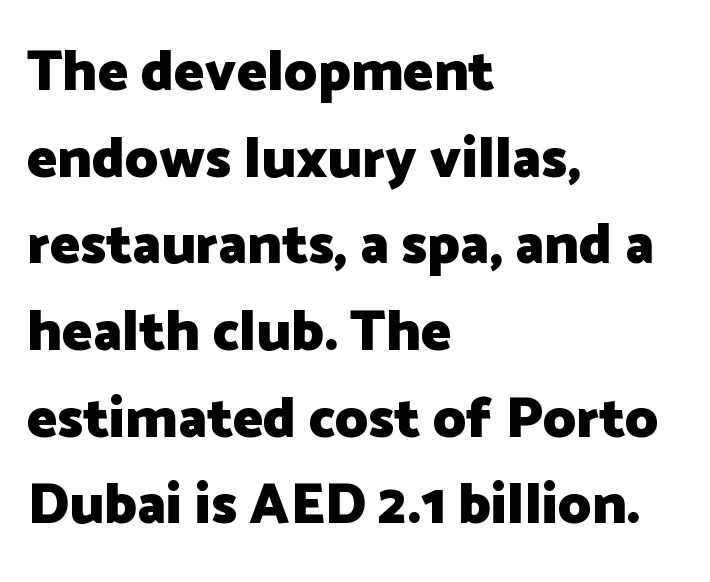
The image shows 57 px heavy sans-serif type, upright; set left-aligned, normal line spacing (1.52x), normal letter spacing, not underlined; low stroke contrast and a medium x-height.
